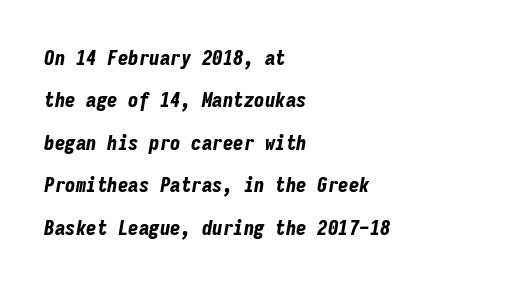
In terms of weight, the rendering is a true, heavy bold. Beneath every word, the page is bare. The gaps between neighbouring characters are ordinary and unremarkable. Summary of vertical rhythm: relaxed, with wide interline spacing. Compared with a centered layout, this one pins lines to the left instead.
